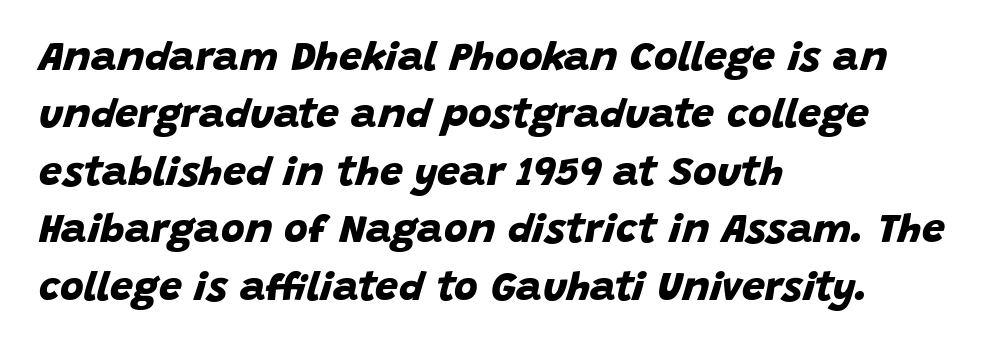
Descender tails drop into unmarked territory. Serifs: no, the terminals of the letterforms are clean. Proportional: the letters do not fall into vertical columns. Plenty of ink on the page — the face is bold. A student would call this left alignment; a typographer would say flush left, rag right.
